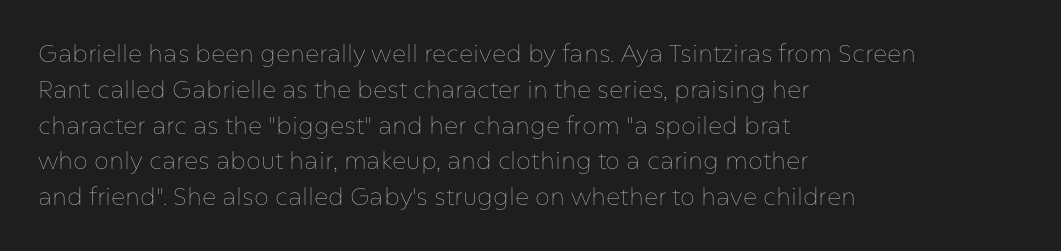
The setting favours the left margin, as ordinary paragraphs usually do. Upright lettering throughout. Letter spacing: default. No chunkiness to these letters — they're not bold.
